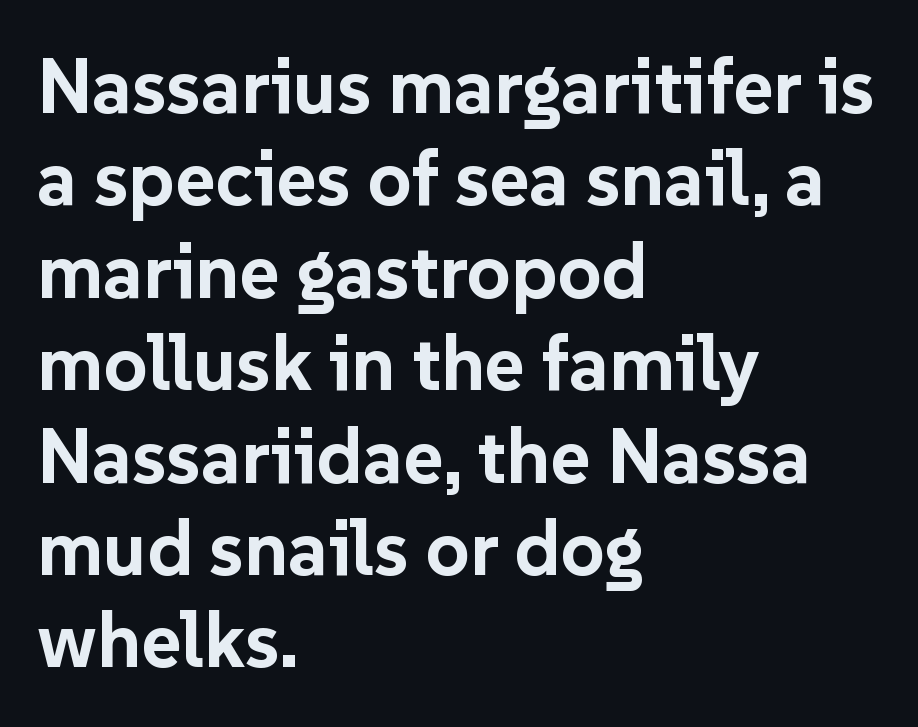
Q: Is the text bold? A: Yes.
Q: Is the text italic (slanted)? A: No, it is upright.
Q: Is the typeface a serif or a sans-serif typeface? A: Sans-serif.
Q: Is the text underlined? A: No.
Q: How is the paragraph aligned? A: Left-aligned.
Q: Is the spacing between letters normal or unusually wide? A: Normal.
Q: Width (condensed, normal, or wide)? A: Normal.
Q: Stroke contrast? A: Low.
Q: x-height? A: Medium.
Q: Monospaced? A: No.
